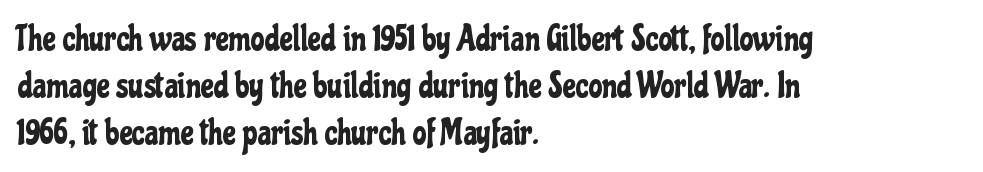
{"serif": "no", "italic": "no", "width": "condensed", "stroke_contrast": "low", "x_height": "medium", "monospaced": "no", "underline": "no", "align": "left", "line_spacing": "normal", "line_spacing_ratio": 1.34, "letter_spacing": "normal", "letter_spacing_em": 0.0, "glyph_px": 35}
